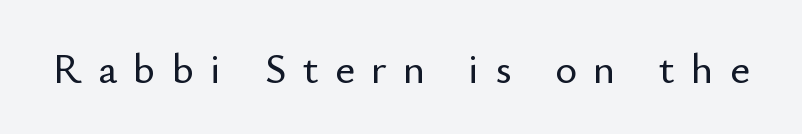
The image shows 42 px sans-serif type, upright; set unusually wide letter spacing (+0.39 em), not underlined; low stroke contrast and a small x-height.
